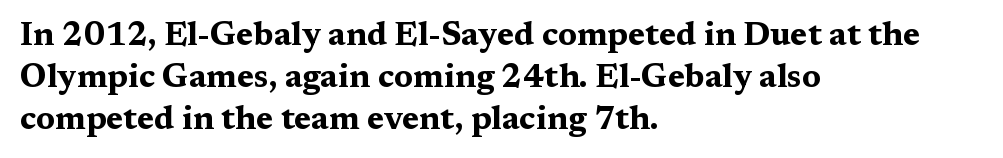
{"serif": "yes", "italic": "no", "bold": "yes", "weight": "bold", "width": "wide", "stroke_contrast": "medium", "x_height": "medium", "monospaced": "no", "underline": "no", "align": "left", "line_spacing": "normal", "line_spacing_ratio": 1.27, "letter_spacing": "normal", "letter_spacing_em": 0.0, "glyph_px": 33}
